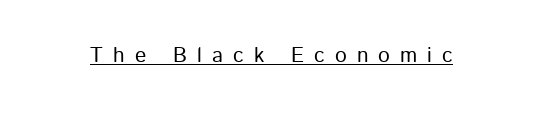
Posture: straight, roman, zero tilt. Characters follow at a spacing far wider than the type designer built in. Like a heading marked for emphasis, these lines bear an underscore.
